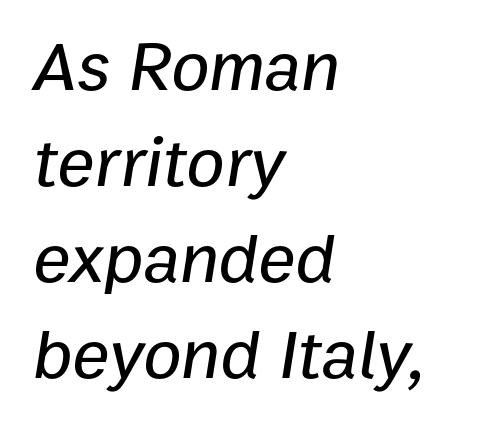
Looking at the ascenders, they clearly lean. Nobody drew a line under any word here. Think of a printed novel: that variable character pitch is what you see here. These lines stack with their left ends in a neat column. Normally led — the rows are evenly, conventionally spaced. The type is set solid horizontally, with unmodified tracking.
